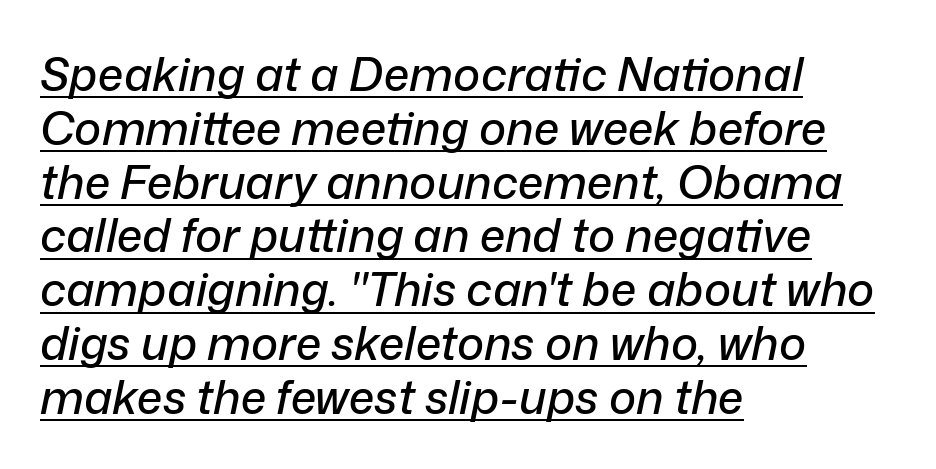
Q: Is the text italic (slanted)? A: Yes, it leans right by about 12 degrees.
Q: Is the text underlined? A: Yes.
Q: How is the paragraph aligned? A: Left-aligned.
Q: Is the spacing between letters normal or unusually wide? A: Normal.
Q: Width (condensed, normal, or wide)? A: Normal.
Q: Stroke contrast? A: Low.
Q: x-height? A: Medium.
Q: Monospaced? A: No.
